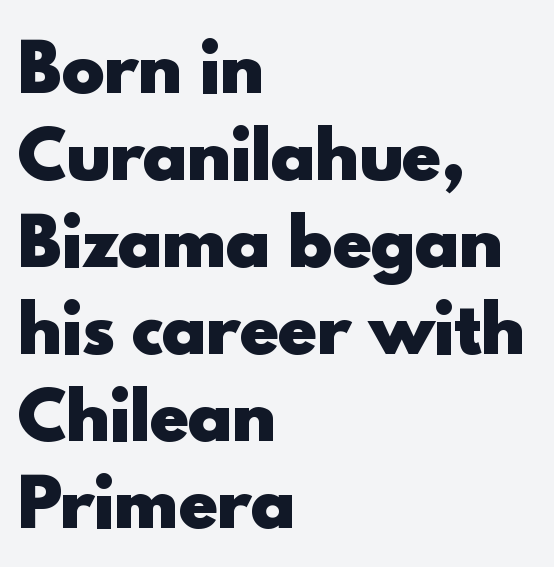
Q: Is the text bold? A: Yes.
Q: Is the text italic (slanted)? A: No, it is upright.
Q: Is the typeface a serif or a sans-serif typeface? A: Sans-serif.
Q: Is the text underlined? A: No.
Q: How is the paragraph aligned? A: Left-aligned.
Q: Is the spacing between letters normal or unusually wide? A: Normal.
Q: Is the spacing between lines tight, normal or loose? A: Normal.
Q: Width (condensed, normal, or wide)? A: Normal.
Q: x-height? A: Small.
Q: Monospaced? A: No.
